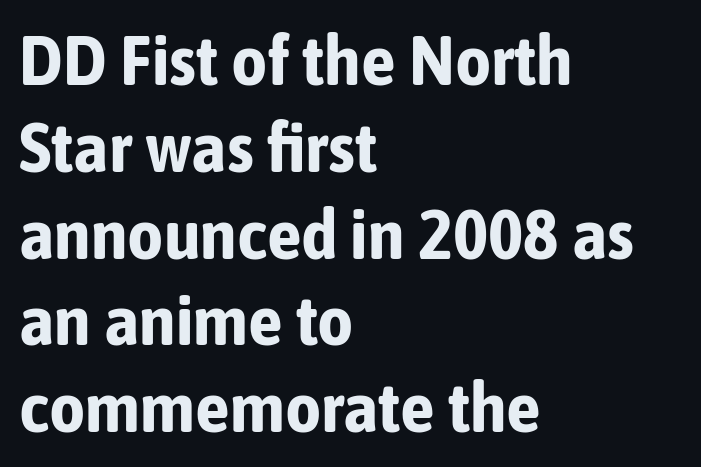
{"serif": "no", "italic": "no", "bold": "yes", "weight": "bold", "width": "condensed", "stroke_contrast": "low", "x_height": "medium", "monospaced": "no", "underline": "no", "align": "left", "line_spacing_ratio": 1.24, "letter_spacing": "normal", "letter_spacing_em": 0.0, "glyph_px": 70}
